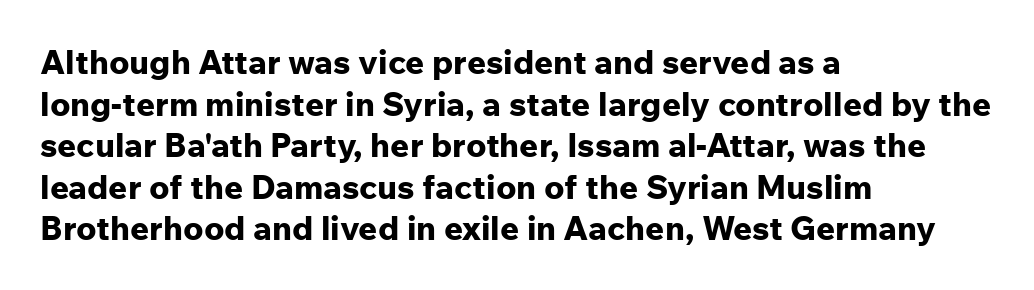
{"serif": "no", "italic": "no", "bold": "yes", "weight": "bold", "width": "normal", "stroke_contrast": "low", "x_height": "medium", "monospaced": "no", "underline": "no", "align": "left", "line_spacing": "normal", "line_spacing_ratio": 1.26, "letter_spacing": "normal", "letter_spacing_em": 0.0, "glyph_px": 33}
